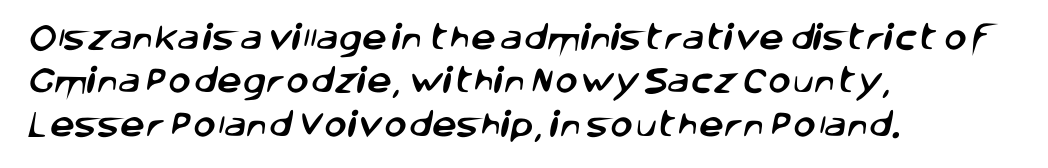
Between one letter and the next there's only the usual sliver of space. Evenly set lines give the paragraph a standard silhouette. Decoration check: the copy has no underline. Notice how the passage keeps a crisp vertical edge on the left only. Do the characters align in a grid? No, the font is proportional. Classification — sans serif.
